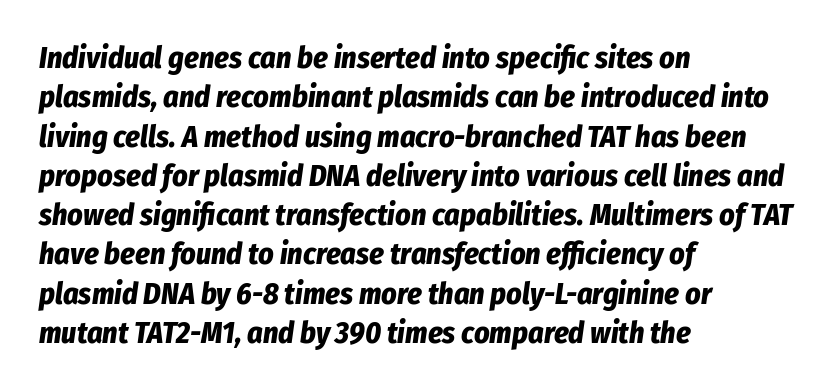
Slant detected: the letters are inclined. Spacing between characters is what you'd get straight out of the box. Whoever set this chose a conventional vertical rhythm. Strokes here are thick enough to call this a true bold. Typeset ragged right — the left edge is the straight one.
